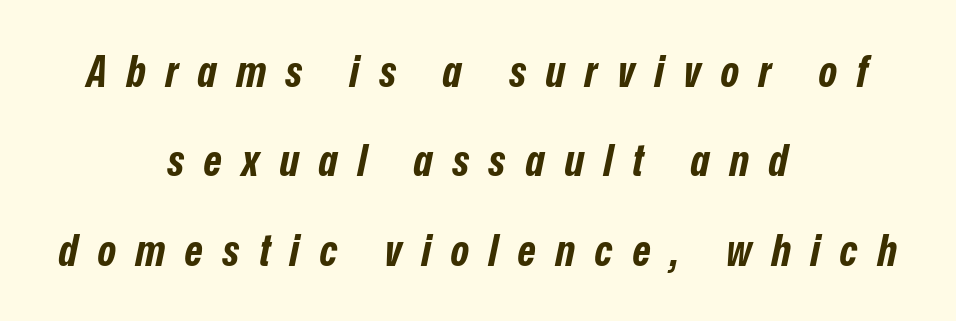
Centered paragraph, ragged on both sides. These lines stand farther apart than default settings would place them. Plain, unruled lines of type. This is heavy type, rendered in bold.
